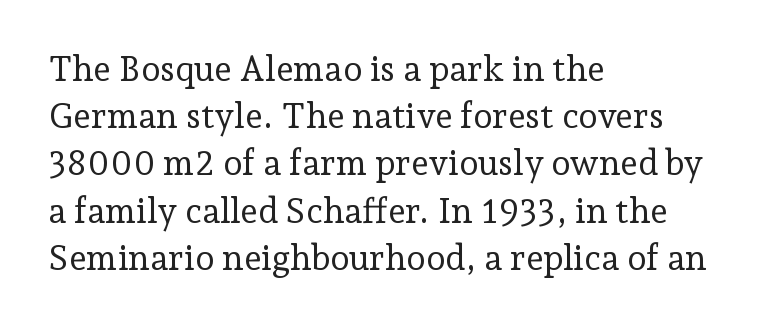
Type without underlining. The typeface chosen for these lines features serifs. Here the glyphs are tracked normally, forming tight word shapes. Layout note: lines flush left. Vertical strokes here are truly vertical.
